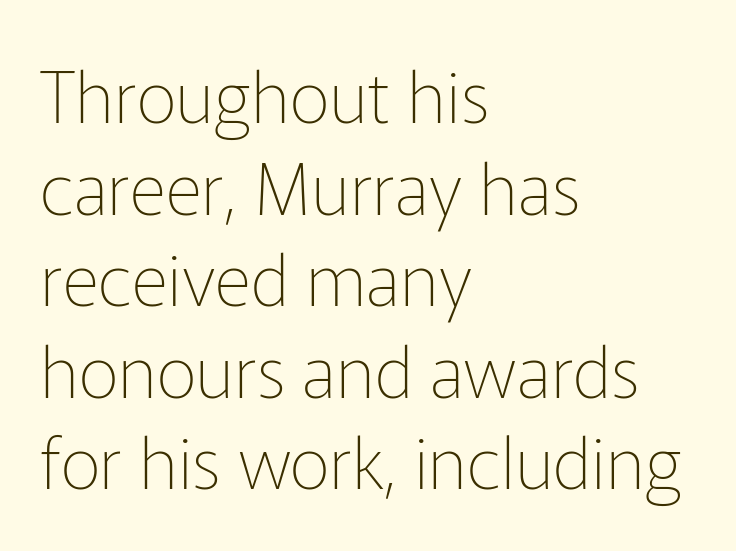
Q: Is the text bold? A: No.
Q: Is the text italic (slanted)? A: No, it is upright.
Q: Is the typeface a serif or a sans-serif typeface? A: Sans-serif.
Q: Is the text underlined? A: No.
Q: How is the paragraph aligned? A: Left-aligned.
Q: Is the spacing between letters normal or unusually wide? A: Normal.
Q: Is the spacing between lines tight, normal or loose? A: Normal.
Q: Width (condensed, normal, or wide)? A: Normal.
Q: Stroke contrast? A: Low.
Q: x-height? A: Medium.
Q: Monospaced? A: No.
